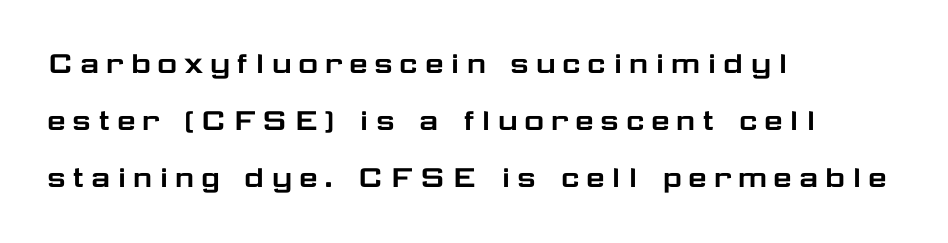
The image shows 35 px wide sans-serif type, upright; set left-aligned, normal line spacing (1.63x), not underlined; low stroke contrast and a medium x-height.
